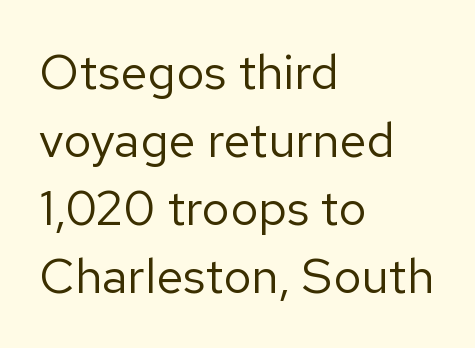
The image shows 49 px regular-weight sans-serif type, upright; set left-aligned, normal line spacing (1.39x), normal letter spacing, not underlined; low stroke contrast and a medium x-height.
